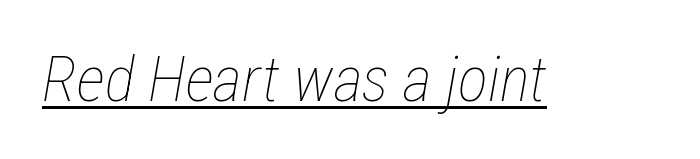
The image shows 63 px thin, condensed type, italic (leaning right); set normal letter spacing, underlined; low stroke contrast and a medium x-height.
